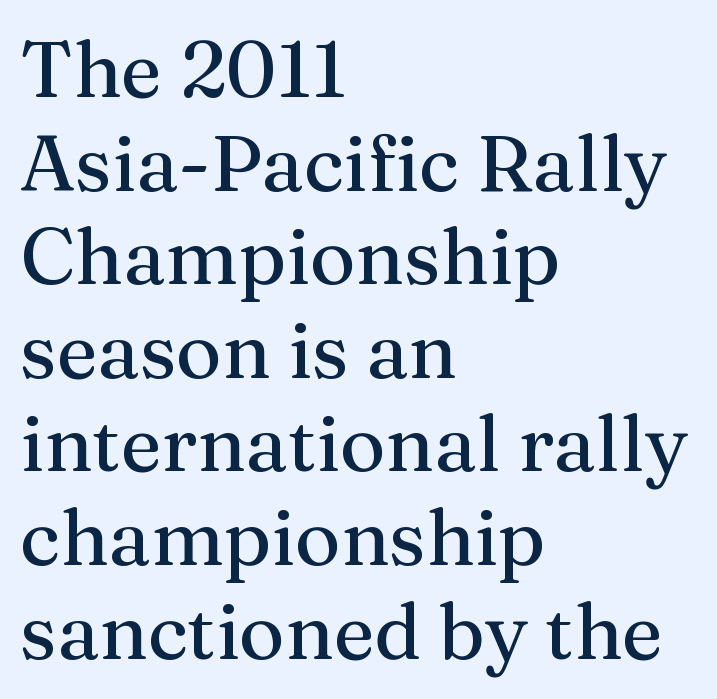
{"serif": "yes", "italic": "no", "width": "normal", "stroke_contrast": "medium", "x_height": "medium", "monospaced": "no", "underline": "no", "align": "left", "line_spacing_ratio": 1.2, "letter_spacing": "normal", "letter_spacing_em": 0.0, "glyph_px": 78}
